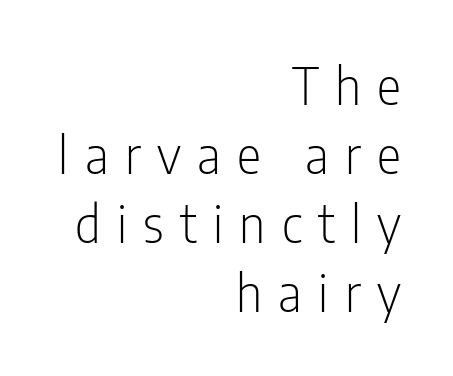
Q: Is the text bold? A: No.
Q: Is the text italic (slanted)? A: No, it is upright.
Q: Is the typeface a serif or a sans-serif typeface? A: Sans-serif.
Q: Is the text underlined? A: No.
Q: How is the paragraph aligned? A: Right-aligned.
Q: Is the spacing between letters normal or unusually wide? A: Unusually wide.
Q: Is the spacing between lines tight, normal or loose? A: Normal.
Q: Width (condensed, normal, or wide)? A: Condensed.
Q: Stroke contrast? A: Low.
Q: x-height? A: Medium.
Q: Monospaced? A: No.
